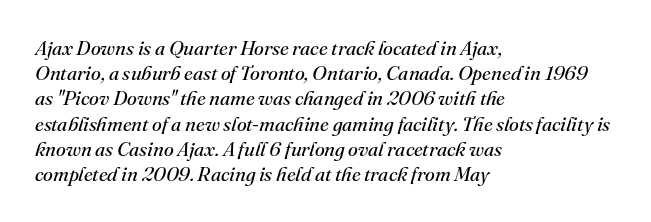
The rendering applies a slant to the glyphs. Is the type heavy? It reads as light-to-regular instead. Nobody drew a line under any word here. The ragged edge is on the right, which tells us the setting is flush left.
